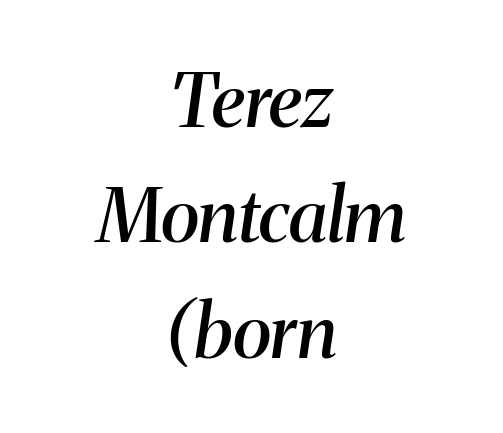
Q: Is the text bold? A: Semi-bold.
Q: Is the text italic (slanted)? A: Yes, it leans right by about 8 degrees.
Q: Is the typeface a serif or a sans-serif typeface? A: Serif.
Q: Is the text underlined? A: No.
Q: How is the paragraph aligned? A: Centered.
Q: Is the spacing between letters normal or unusually wide? A: Normal.
Q: Is the spacing between lines tight, normal or loose? A: Normal.
Q: Width (condensed, normal, or wide)? A: Normal.
Q: Stroke contrast? A: Medium.
Q: x-height? A: Medium.
Q: Monospaced? A: No.
